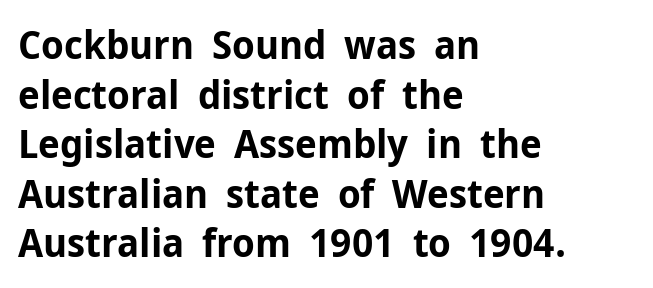
The image shows 40 px bold sans-serif type, upright; set left-aligned, line spacing 1.24x, normal letter spacing, not underlined; low stroke contrast and a medium x-height.
